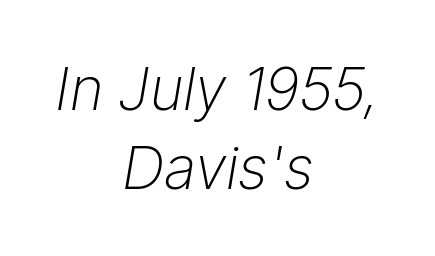
{"italic": "yes", "lean": "right", "slant_degrees": 9, "bold": "no", "weight": "light", "width": "normal", "stroke_contrast": "low", "x_height": "medium", "monospaced": "no", "underline": "no", "align": "center", "line_spacing": "normal", "line_spacing_ratio": 1.32, "letter_spacing": "normal", "letter_spacing_em": 0.0, "glyph_px": 60}
